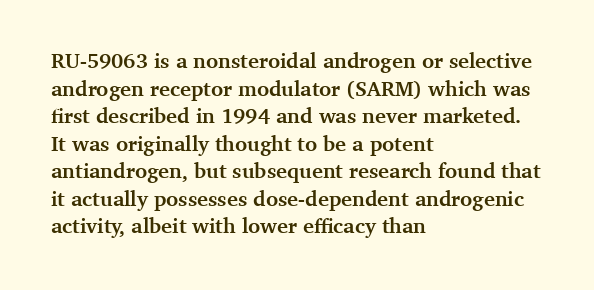
{"italic": "no", "bold": "yes", "underline": "no", "align": "left", "line_spacing": "normal", "line_spacing_ratio": 1.31, "letter_spacing": "normal", "letter_spacing_em": 0.0, "glyph_px": 21}
